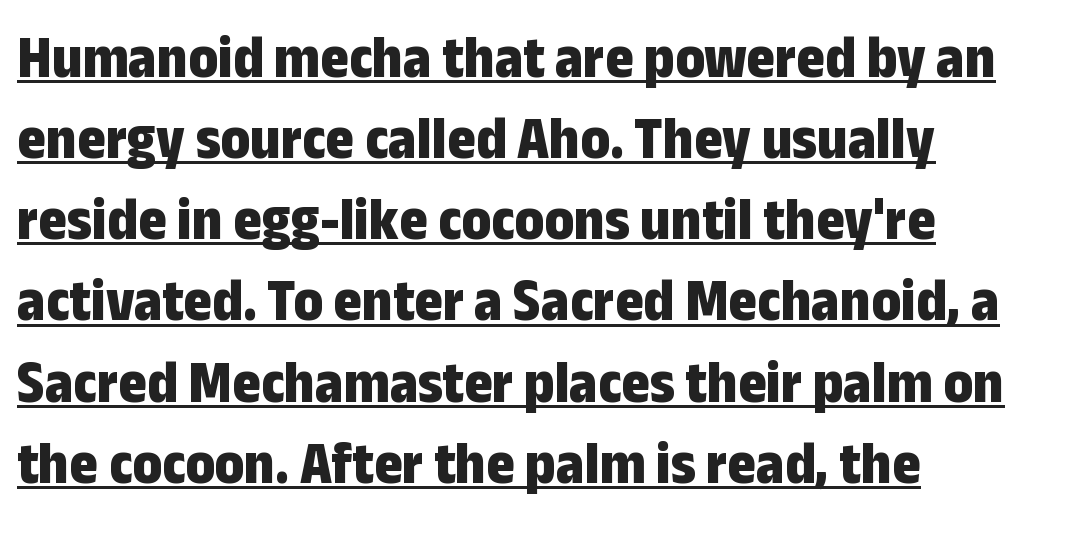
Beneath each row of characters lies a ruled line. Classification — sans serif. Does the leading feel generous? No, just average. You'd pick this weight for a headline — it's a proper bold.
